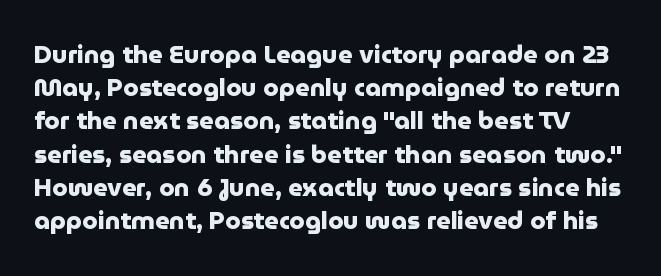
Interline gaps are of average width in this sample. Does the lettering tilt? It doesn't — this is upright. Students, note that the glyphs here touch the page at normal intervals. No word sits above an underline.
